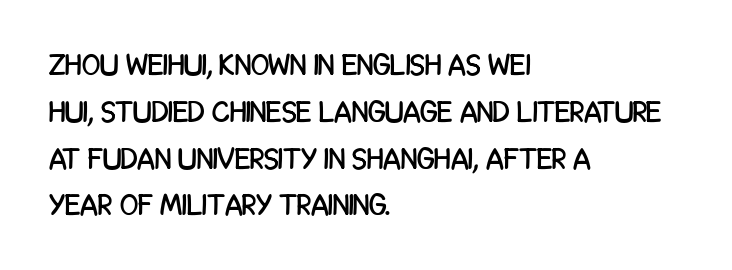
The image shows 30 px condensed sans-serif type, upright; set left-aligned, normal line spacing (1.56x), normal letter spacing, not underlined; low stroke contrast and a large x-height.
